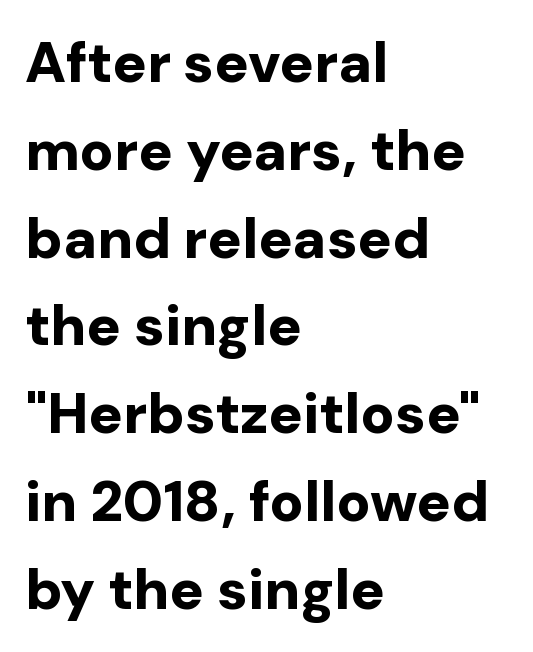
Typesetter's note: full bold, strokes at maximum text heaviness. This sample is left-justified, so line endings fall wherever the words run out. Does the leading feel generous? No, just average. Spacing verdict: proportional, widths tailored to each character. Classification — sans serif.
